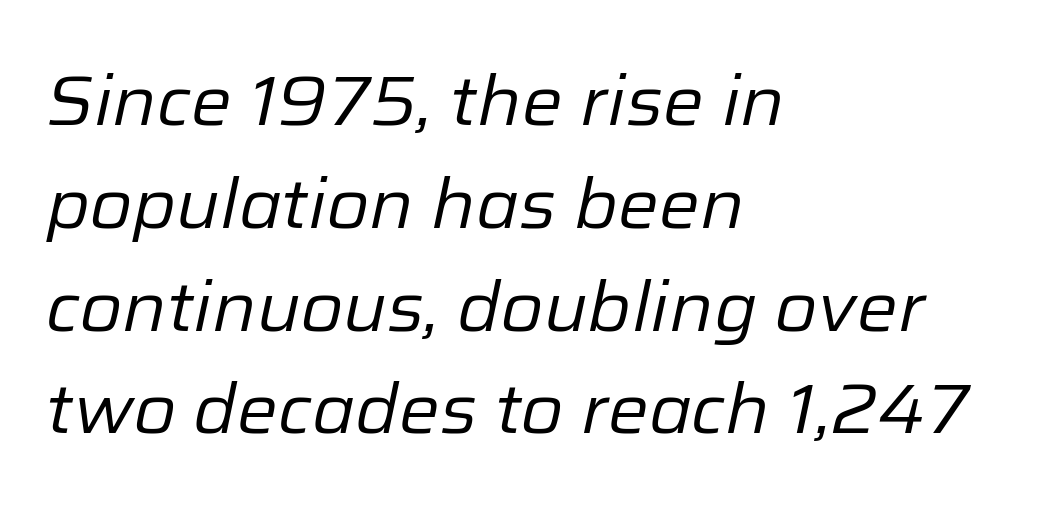
{"italic": "yes", "lean": "right", "slant_degrees": 12, "bold": "no", "weight": "regular", "width": "normal", "stroke_contrast": "low", "x_height": "medium", "monospaced": "no", "underline": "no", "align": "left", "line_spacing": "normal", "line_spacing_ratio": 1.49, "letter_spacing": "normal", "letter_spacing_em": 0.0, "glyph_px": 69}
